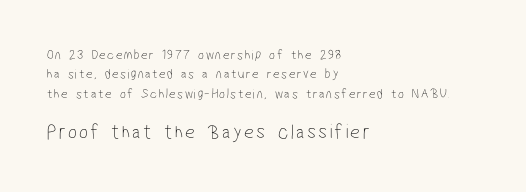
The image shows 21 px text type; set left-aligned, normal line spacing (1.39x), not underlined; the second (bottom) block is 1.5x larger.
